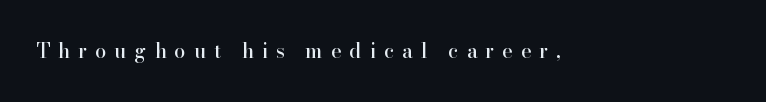
The lettering stays uniformly vertical, giving the passage a roman look. How are the letters spaced? Widely, with obvious added tracking. The space directly below the letters is spotless.
